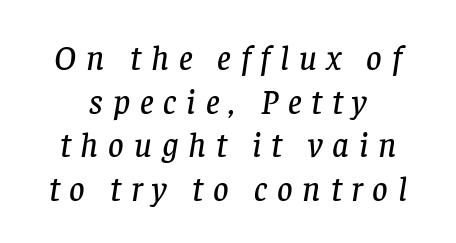
Q: Is the text italic (slanted)? A: Yes, it leans right by about 8 degrees.
Q: Is the typeface a serif or a sans-serif typeface? A: Serif.
Q: Is the text underlined? A: No.
Q: How is the paragraph aligned? A: Centered.
Q: Is the spacing between letters normal or unusually wide? A: Unusually wide.
Q: Is the spacing between lines tight, normal or loose? A: Normal.
Q: Width (condensed, normal, or wide)? A: Normal.
Q: Stroke contrast? A: Low.
Q: x-height? A: Large.
Q: Monospaced? A: No.
